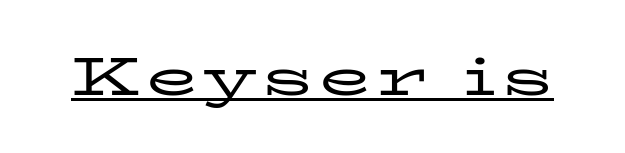
{"serif": "yes", "italic": "no", "bold": "no", "weight": "regular", "width": "wide", "stroke_contrast": "low", "x_height": "medium", "monospaced": "no", "underline": "yes", "glyph_px": 53}
